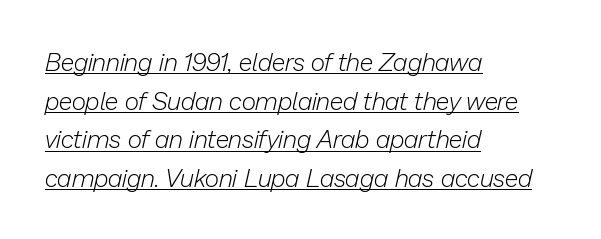
Q: Is the text bold? A: No.
Q: Is the text italic (slanted)? A: Yes, it leans right by about 13 degrees.
Q: Is the text underlined? A: Yes.
Q: How is the paragraph aligned? A: Left-aligned.
Q: Is the spacing between letters normal or unusually wide? A: Normal.
Q: Is the spacing between lines tight, normal or loose? A: Normal.
